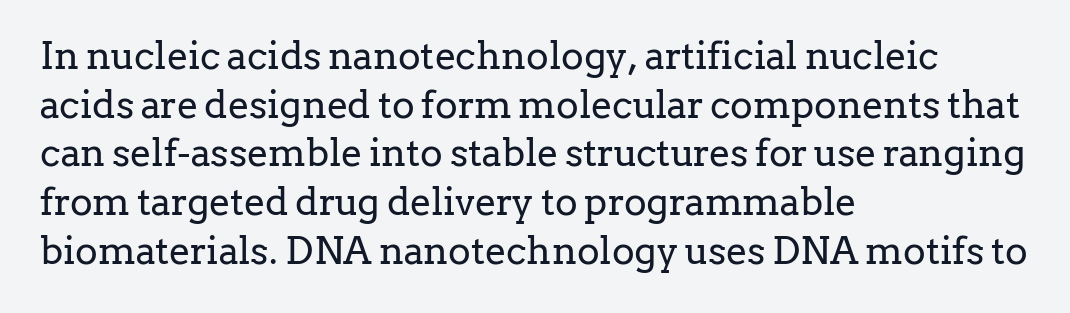
The image shows 38 px regular-weight serif type, upright; set left-aligned, normal line spacing (1.28x), normal letter spacing, not underlined; low stroke contrast and a medium x-height.
